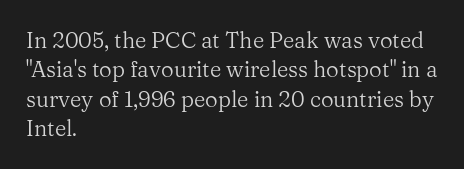
Q: Is the text bold? A: No.
Q: Is the text italic (slanted)? A: No, it is upright.
Q: Is the text underlined? A: No.
Q: How is the paragraph aligned? A: Left-aligned.
Q: Is the spacing between letters normal or unusually wide? A: Normal.
Q: Is the spacing between lines tight, normal or loose? A: Normal.
